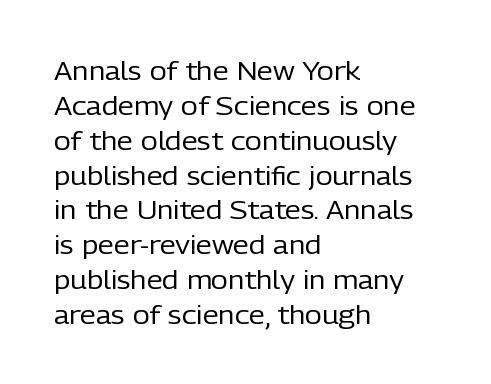
{"italic": "no", "bold": "no", "underline": "no", "align": "left", "line_spacing": "normal", "line_spacing_ratio": 1.34, "letter_spacing": "normal", "letter_spacing_em": 0.0, "glyph_px": 26}
